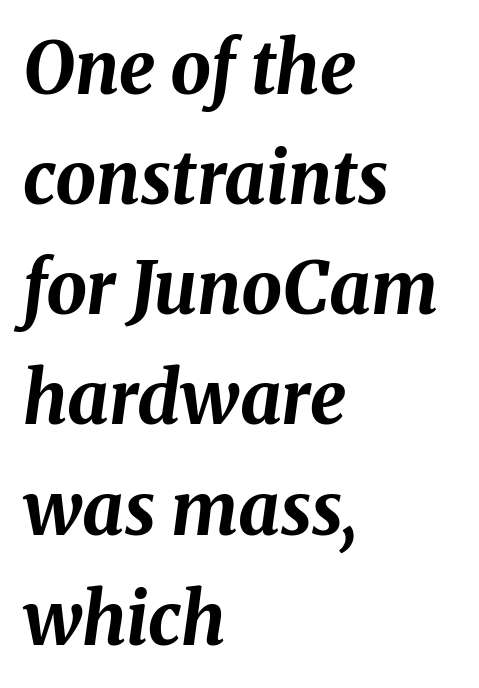
The image shows 72 px bold type, italic (leaning right); set left-aligned, normal line spacing (1.53x), normal letter spacing, not underlined; medium stroke contrast and a medium x-height.
